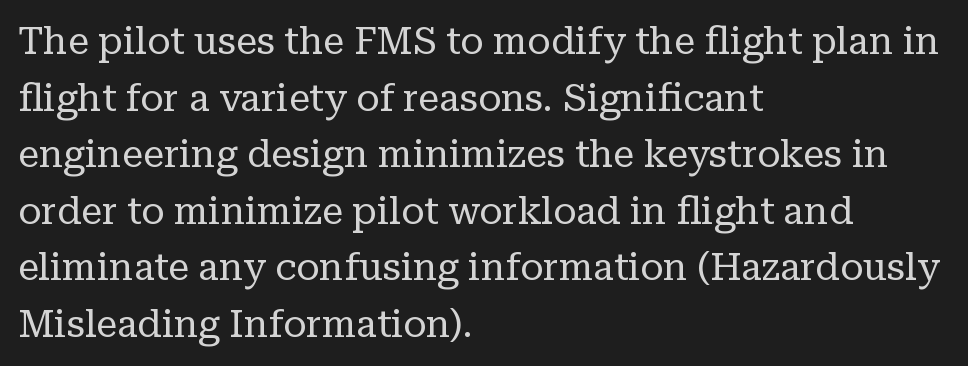
A typesetter would call this leading conventional body-copy spacing. One-word summary of the alignment: left. Observe the serifs anchoring each vertical stroke in this sample. Ordinary non-slanted type is in use.
